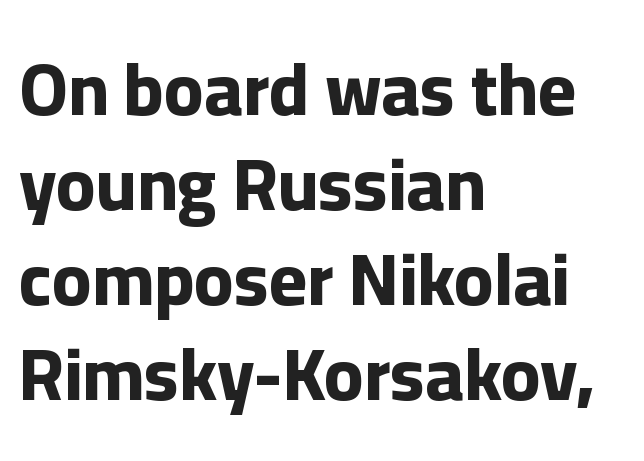
Q: Is the text bold? A: Yes.
Q: Is the text italic (slanted)? A: No, it is upright.
Q: Is the typeface a serif or a sans-serif typeface? A: Sans-serif.
Q: Is the text underlined? A: No.
Q: How is the paragraph aligned? A: Left-aligned.
Q: Is the spacing between letters normal or unusually wide? A: Normal.
Q: Is the spacing between lines tight, normal or loose? A: Normal.
Q: Width (condensed, normal, or wide)? A: Normal.
Q: Stroke contrast? A: Low.
Q: x-height? A: Medium.
Q: Monospaced? A: No.
